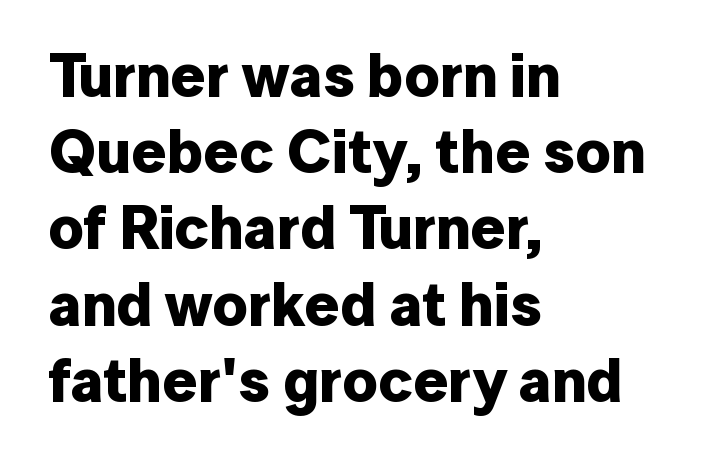
The image shows 61 px bold sans-serif type, upright; set left-aligned, normal line spacing (1.25x), normal letter spacing, not underlined; low stroke contrast and a medium x-height.
